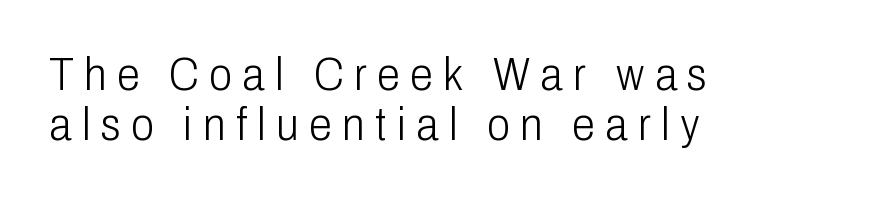
Does the copy run flush right? No — it runs flush left. Posture: upright roman. The designer dialed line spacing down below the default. The tracking reads as deliberately expanded to a designer's eye. No extra ink here — the face is not bold. Is this a sans? Yes — the strokes have no serifs.
